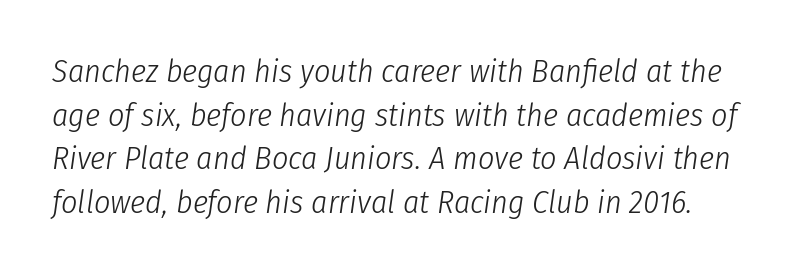
{"italic": "yes", "lean": "right", "slant_degrees": 8, "bold": "no", "weight": "light", "width": "condensed", "stroke_contrast": "low", "x_height": "medium", "monospaced": "no", "underline": "no", "line_spacing": "normal", "line_spacing_ratio": 1.36, "letter_spacing": "normal", "letter_spacing_em": 0.0, "glyph_px": 32}
